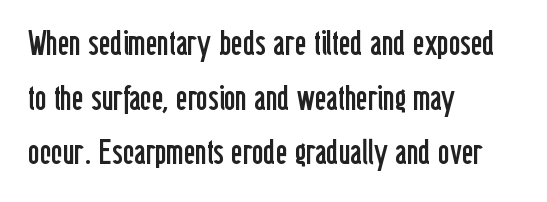
Has an underline been added? It has not. A typesetter would mark this as roman, not italic. Does the type have serifs? No, each stem ends abruptly. Inter-character spacing is left at the font's built-in metrics.
